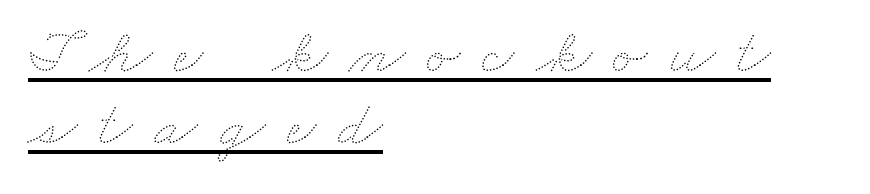
Q: Is the text bold? A: No.
Q: Is the text underlined? A: Yes.
Q: How is the paragraph aligned? A: Left-aligned.
Q: Is the spacing between letters normal or unusually wide? A: Unusually wide.
Q: Is the spacing between lines tight, normal or loose? A: Tight.
Q: Width (condensed, normal, or wide)? A: Wide.
Q: Stroke contrast? A: Medium.
Q: x-height? A: Small.
Q: Monospaced? A: No.
